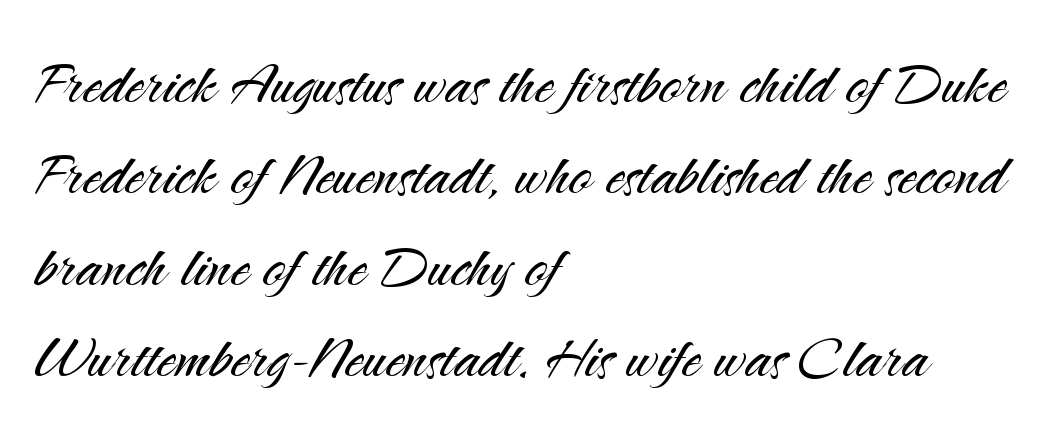
Descender tails drop into unmarked territory. Caption: standard tracking, unaltered. These lines are rendered in a variable-pitch font. The text block is weighted toward the left margin, trailing off unevenly rightward. What kind of face is this? One without serifs — a sans.
